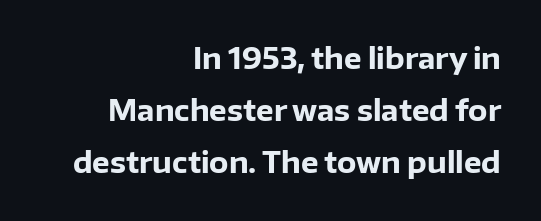
Its strokes are broad and dark, the hallmark of bold type. You can tell it's not italic because the verticals are truly vertical. The letters carry no serifs — their stems end cleanly without finishing strokes. Think of a printed novel: that variable character pitch is what you see here.
